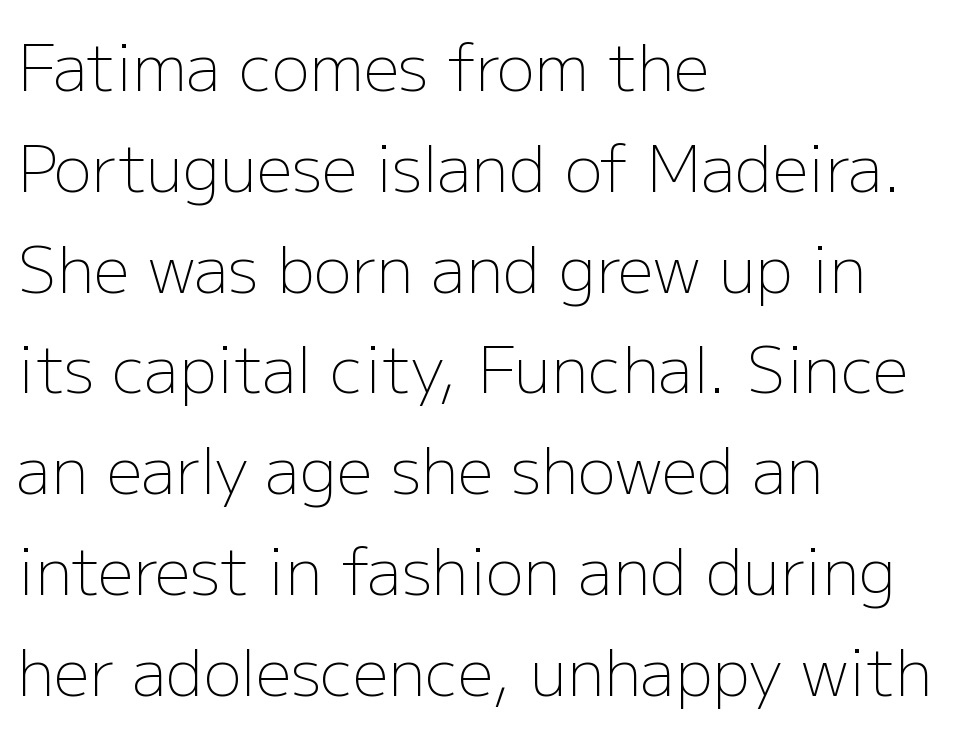
Designer's note — italics off, roman on. Heaviness? Minimal to ordinary, like unemphasized prose. Descender tails drop into unmarked territory. Serifs: no, the terminals of the letterforms are clean.
